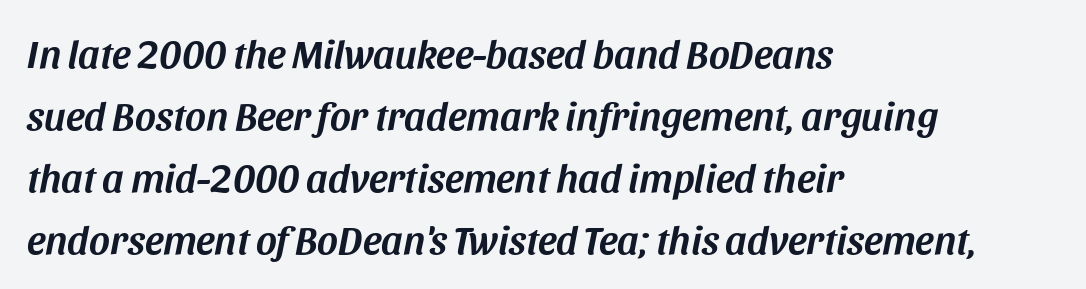
Q: Is the text italic (slanted)? A: Yes, it leans right by about 11 degrees.
Q: Is the text underlined? A: No.
Q: How is the paragraph aligned? A: Left-aligned.
Q: Is the spacing between letters normal or unusually wide? A: Normal.
Q: Is the spacing between lines tight, normal or loose? A: Normal.
Q: Width (condensed, normal, or wide)? A: Normal.
Q: Stroke contrast? A: Medium.
Q: x-height? A: Large.
Q: Monospaced? A: No.
